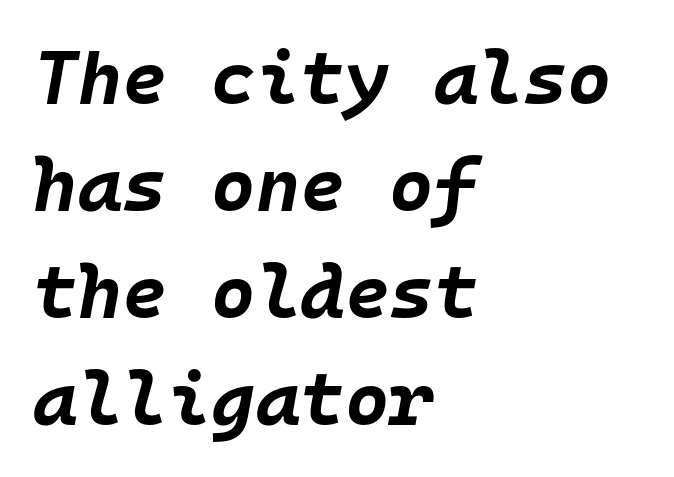
Q: Is the text bold? A: Yes.
Q: Is the text italic (slanted)? A: Yes, it leans right by about 10 degrees.
Q: Is the text underlined? A: No.
Q: How is the paragraph aligned? A: Left-aligned.
Q: Is the spacing between letters normal or unusually wide? A: Normal.
Q: Is the spacing between lines tight, normal or loose? A: Normal.
Q: Width (condensed, normal, or wide)? A: Normal.
Q: Stroke contrast? A: Low.
Q: x-height? A: Large.
Q: Monospaced? A: Yes.
